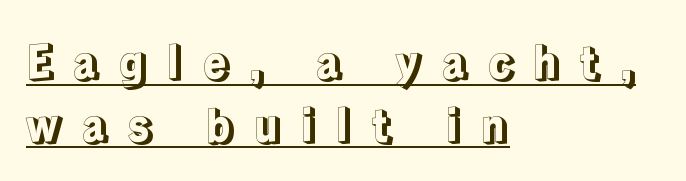
Q: Is the text italic (slanted)? A: No, it is upright.
Q: Is the text underlined? A: Yes.
Q: How is the paragraph aligned? A: Left-aligned.
Q: Is the spacing between letters normal or unusually wide? A: Unusually wide.
Q: Is the spacing between lines tight, normal or loose? A: Normal.
Q: Width (condensed, normal, or wide)? A: Normal.
Q: x-height? A: Medium.
Q: Monospaced? A: No.
